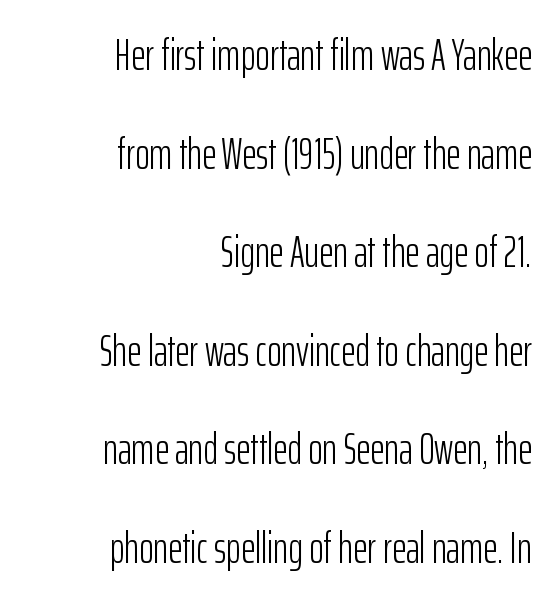
Q: Is the text bold? A: No.
Q: Is the text italic (slanted)? A: No, it is upright.
Q: Is the typeface a serif or a sans-serif typeface? A: Sans-serif.
Q: Is the text underlined? A: No.
Q: How is the paragraph aligned? A: Right-aligned.
Q: Is the spacing between letters normal or unusually wide? A: Normal.
Q: Is the spacing between lines tight, normal or loose? A: Loose.
Q: Width (condensed, normal, or wide)? A: Condensed.
Q: Stroke contrast? A: Low.
Q: x-height? A: Medium.
Q: Monospaced? A: No.
